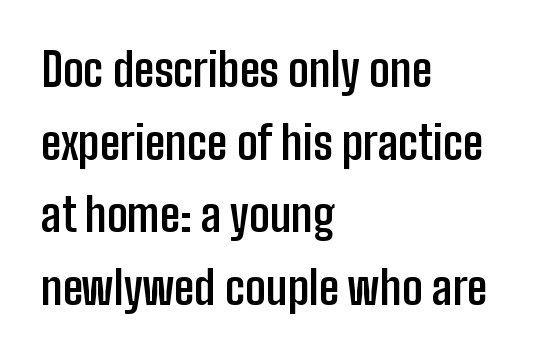
{"serif": "no", "italic": "no", "bold": "yes", "weight": "semibold", "width": "condensed", "stroke_contrast": "low", "x_height": "medium", "monospaced": "no", "underline": "no", "align": "left", "line_spacing": "normal", "line_spacing_ratio": 1.58, "letter_spacing": "normal", "letter_spacing_em": 0.0, "glyph_px": 46}
